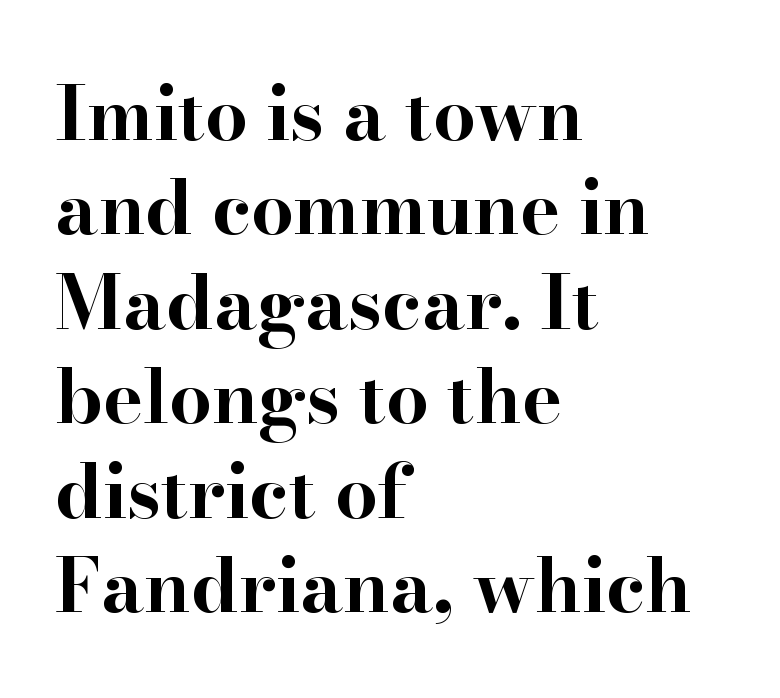
{"serif": "yes", "italic": "no", "bold": "yes", "weight": "bold", "width": "wide", "stroke_contrast": "high", "x_height": "small", "monospaced": "no", "underline": "no", "align": "left", "line_spacing": "normal", "line_spacing_ratio": 1.26, "letter_spacing": "normal", "letter_spacing_em": 0.0, "glyph_px": 75}
